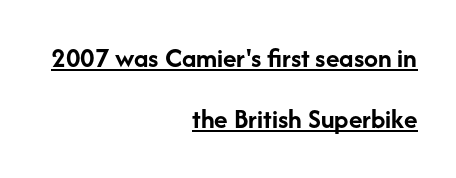
Q: Is the text bold? A: Yes.
Q: Is the text italic (slanted)? A: No, it is upright.
Q: Is the typeface a serif or a sans-serif typeface? A: Sans-serif.
Q: Is the text underlined? A: Yes.
Q: How is the paragraph aligned? A: Right-aligned.
Q: Is the spacing between letters normal or unusually wide? A: Normal.
Q: Is the spacing between lines tight, normal or loose? A: Loose.
Q: Width (condensed, normal, or wide)? A: Normal.
Q: Stroke contrast? A: Low.
Q: x-height? A: Medium.
Q: Monospaced? A: No.
